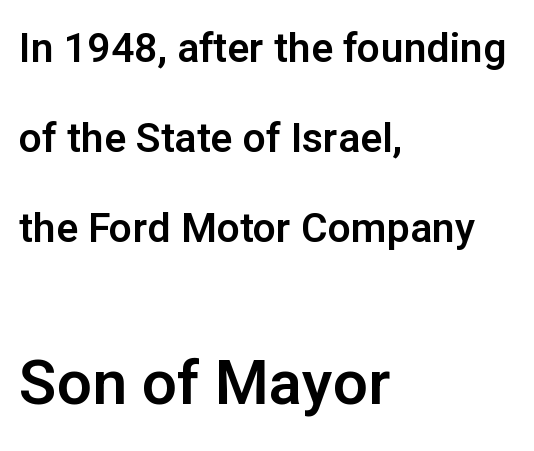
{"serif": "no", "italic": "no", "width": "normal", "stroke_contrast": "low", "x_height": "medium", "monospaced": "no", "underline": "no", "align": "left", "line_spacing": "loose", "line_spacing_ratio": 2.2, "letter_spacing": "normal", "letter_spacing_em": 0.0, "larger_block": "second", "size_ratio": 1.51, "glyph_px": 62}
